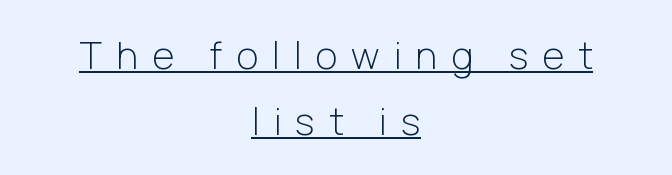
These lines have a slow, spaced-out rhythm from letter to letter. Does the type have serifs? No, each stem ends abruptly. You can see a thin bar hugging the bottom of the glyphs. A centered setting, common on invitations and titles, is used for this passage.
